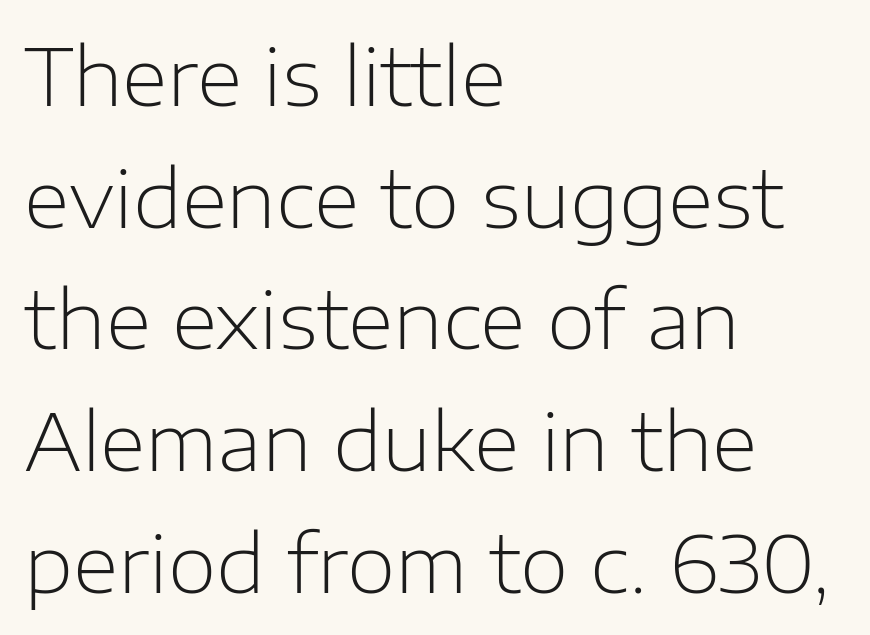
Q: Is the text bold? A: No.
Q: Is the text italic (slanted)? A: No, it is upright.
Q: Is the typeface a serif or a sans-serif typeface? A: Sans-serif.
Q: Is the text underlined? A: No.
Q: How is the paragraph aligned? A: Left-aligned.
Q: Is the spacing between letters normal or unusually wide? A: Normal.
Q: Is the spacing between lines tight, normal or loose? A: Normal.
Q: Width (condensed, normal, or wide)? A: Normal.
Q: Stroke contrast? A: Low.
Q: x-height? A: Medium.
Q: Monospaced? A: No.
